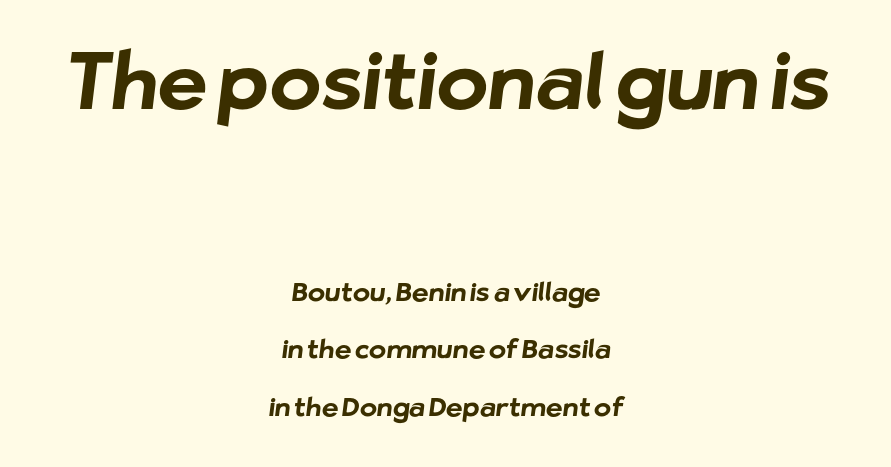
{"serif": "no", "bold": "yes", "weight": "bold", "width": "normal", "stroke_contrast": "low", "x_height": "medium", "monospaced": "no", "underline": "no", "align": "center", "line_spacing": "loose", "line_spacing_ratio": 2.21, "letter_spacing": "normal", "letter_spacing_em": 0.0, "larger_block": "first", "size_ratio": 3.0, "glyph_px": 78}
